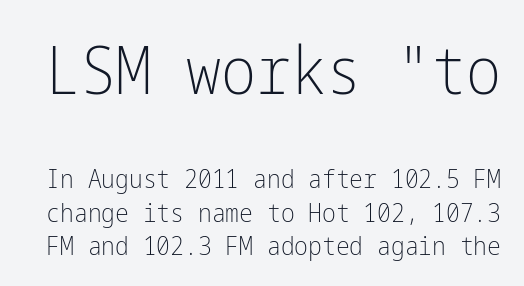
Q: Is the text bold? A: No.
Q: Is the text italic (slanted)? A: No, it is upright.
Q: Is the typeface a serif or a sans-serif typeface? A: Sans-serif.
Q: Is the text underlined? A: No.
Q: Is the spacing between letters normal or unusually wide? A: Normal.
Q: Is the spacing between lines tight, normal or loose? A: Normal.
Q: Which block of text is set in a larger size, the first (top) or the second (bottom)? A: The first (top) one.
Q: Width (condensed, normal, or wide)? A: Condensed.
Q: Stroke contrast? A: Low.
Q: x-height? A: Medium.
